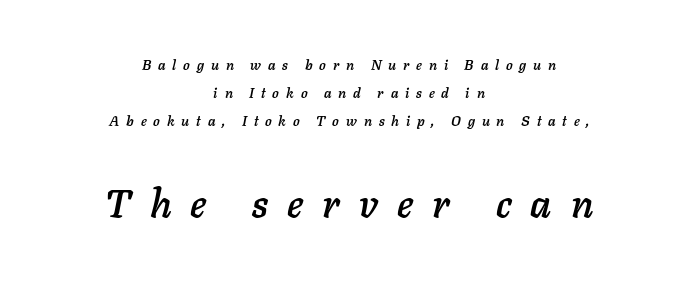
{"italic": "yes", "lean": "right", "slant_degrees": 11, "width": "normal", "stroke_contrast": "low", "x_height": "medium", "monospaced": "no", "underline": "no", "align": "center", "line_spacing": "loose", "line_spacing_ratio": 2.01, "letter_spacing": "wide", "letter_spacing_em": 0.49, "larger_block": "second", "size_ratio": 2.79, "glyph_px": 39}
